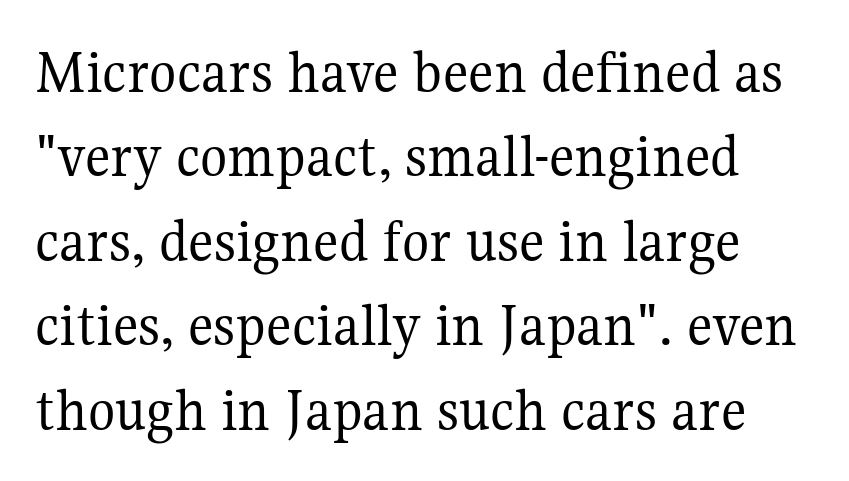
Q: Is the text bold? A: No.
Q: Is the text italic (slanted)? A: No, it is upright.
Q: Is the typeface a serif or a sans-serif typeface? A: Serif.
Q: Is the text underlined? A: No.
Q: Is the spacing between letters normal or unusually wide? A: Normal.
Q: Is the spacing between lines tight, normal or loose? A: Normal.
Q: Width (condensed, normal, or wide)? A: Normal.
Q: Stroke contrast? A: Medium.
Q: x-height? A: Medium.
Q: Monospaced? A: No.
